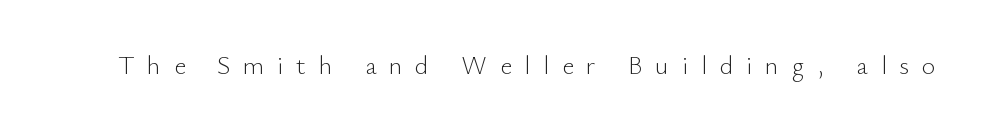
Each stroke keeps to a modest, everyday thickness or less. Letter spacing: wide. The string is rendered with underlining switched off. A typesetter would mark this as roman, not italic.
